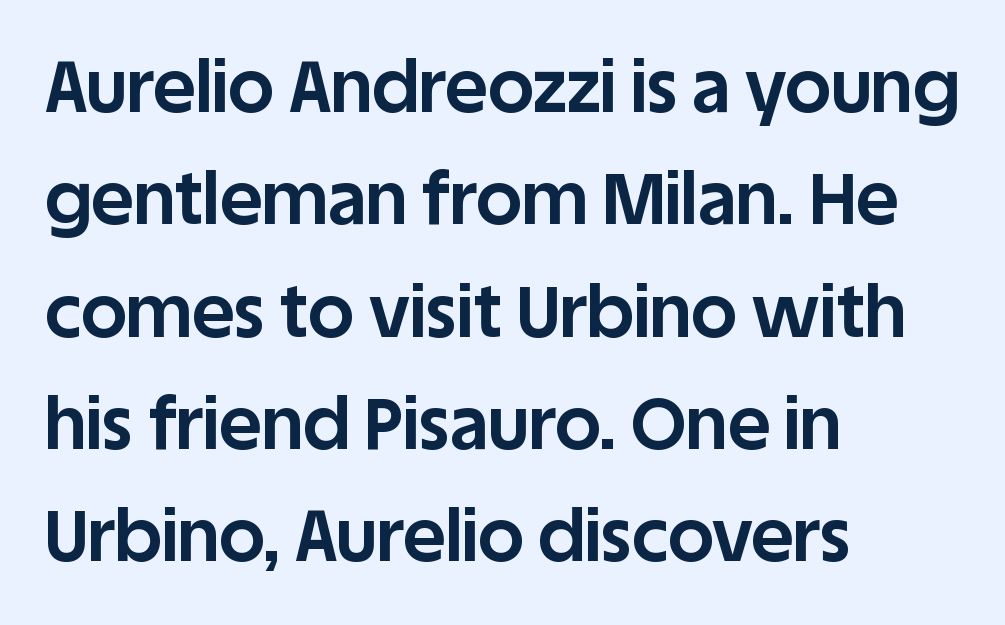
Each letter keeps its own natural width here, so spacing adapts to shape. The typesetting leans heavy: a genuine bold. Underlining? Definitely not there. The compositor pushed each line to the left boundary. Vertical spacing — default.
